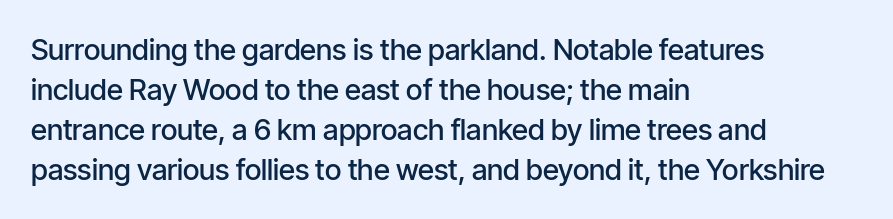
Do the letters lean? They stand straight. The ragged edge is on the right, which tells us the setting is flush left. Spacing between characters is what you'd get straight out of the box. Vertically, the passage feels balanced, rows spaced as you'd expect. The strokes are fattened partway — semibold, not bold.
